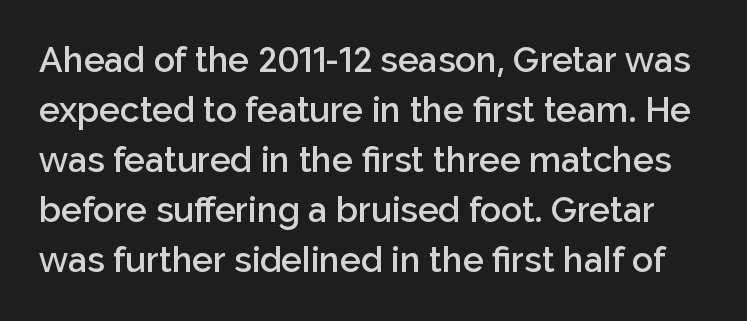
{"serif": "no", "italic": "no", "bold": "semi", "weight": "semibold", "width": "normal", "stroke_contrast": "low", "x_height": "medium", "monospaced": "no", "underline": "no", "line_spacing": "normal", "line_spacing_ratio": 1.43, "letter_spacing": "normal", "letter_spacing_em": 0.0, "glyph_px": 35}
